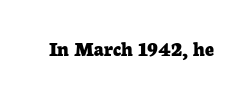
Q: Is the text bold? A: Yes.
Q: Is the text italic (slanted)? A: No, it is upright.
Q: Is the text underlined? A: No.
Q: Is the spacing between letters normal or unusually wide? A: Normal.
